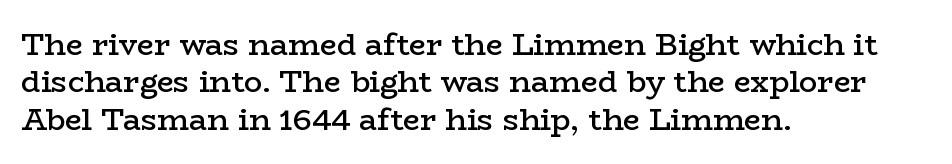
{"serif": "yes", "italic": "no", "bold": "semi", "weight": "semibold", "width": "wide", "stroke_contrast": "low", "x_height": "medium", "monospaced": "no", "underline": "no", "align": "left", "line_spacing": "normal", "line_spacing_ratio": 1.25, "letter_spacing": "normal", "letter_spacing_em": 0.0, "glyph_px": 30}
